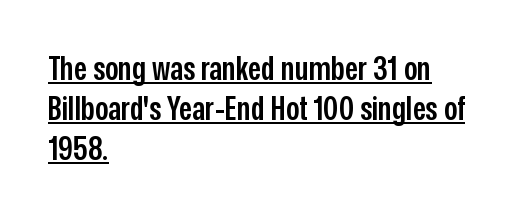
Typeset ragged right — the left edge is the straight one. Stroke terminals: plain, sans-serif. A roman cut, with each character standing at attention. A somewhat darkened texture: the type is semibold rather than bold. Decoration check: the copy is underlined. Observe the ordinary spacing: letters are neighbours, not strangers.
